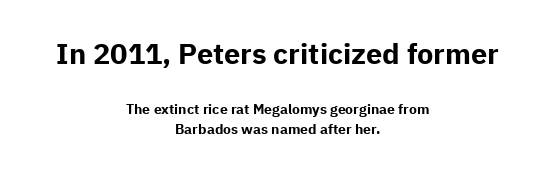
Q: Is the text bold? A: Yes.
Q: Is the text italic (slanted)? A: No, it is upright.
Q: Is the typeface a serif or a sans-serif typeface? A: Sans-serif.
Q: Is the text underlined? A: No.
Q: How is the paragraph aligned? A: Centered.
Q: Is the spacing between letters normal or unusually wide? A: Normal.
Q: Is the spacing between lines tight, normal or loose? A: Normal.
Q: Which block of text is set in a larger size, the first (top) or the second (bottom)? A: The first (top) one.
Q: Width (condensed, normal, or wide)? A: Normal.
Q: Stroke contrast? A: Low.
Q: x-height? A: Medium.
Q: Monospaced? A: No.
